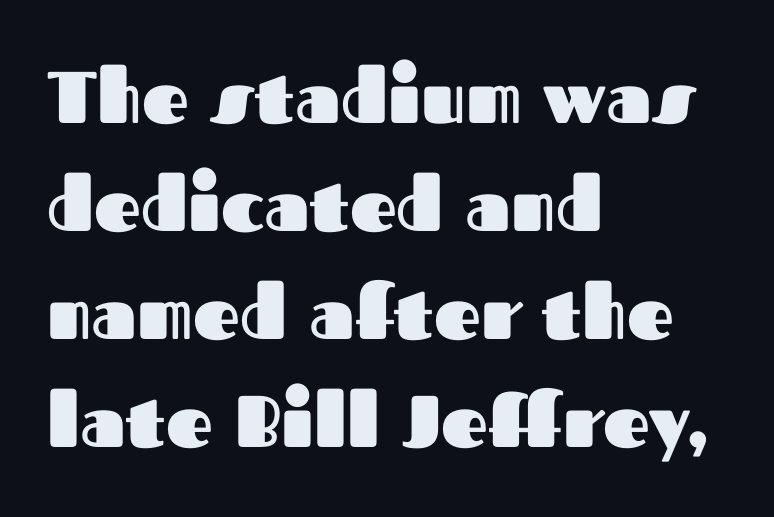
This block has exactly the height ordinary leading produces. Nothing unusual about the tracking: characters are spaced as the font intends. Set as a true bold cut, around the 700 mark. Upright lettering throughout.
